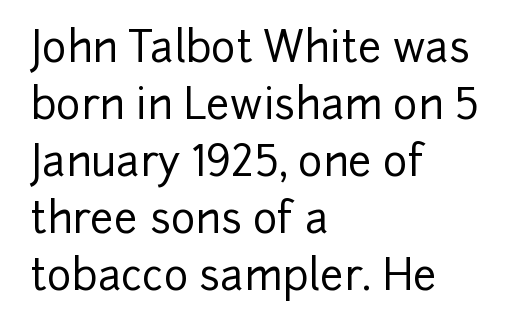
The image shows 42 px sans-serif type, upright; set left-aligned, normal line spacing (1.36x), normal letter spacing, not underlined; low stroke contrast and a medium x-height.
